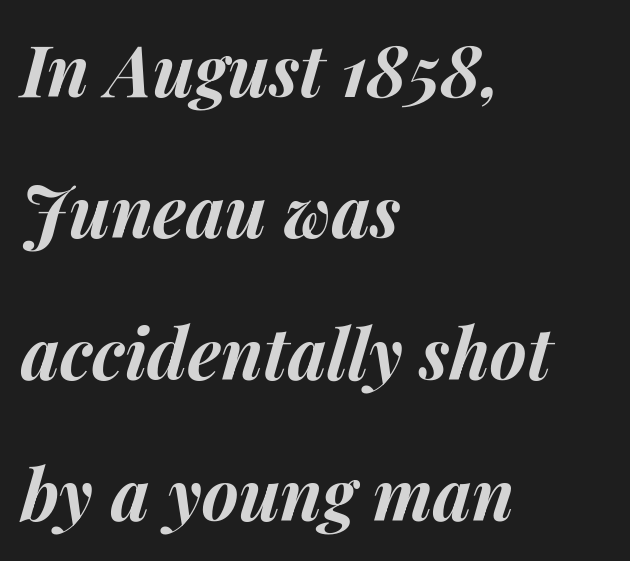
The sample has been set heavy, in full bold. The foot of each line stays bare and open. The gaps between neighbouring characters are ordinary and unremarkable. Varying glyph widths throughout — classic text-font behaviour. Every row of glyphs begins at an identical x-position on the left.
